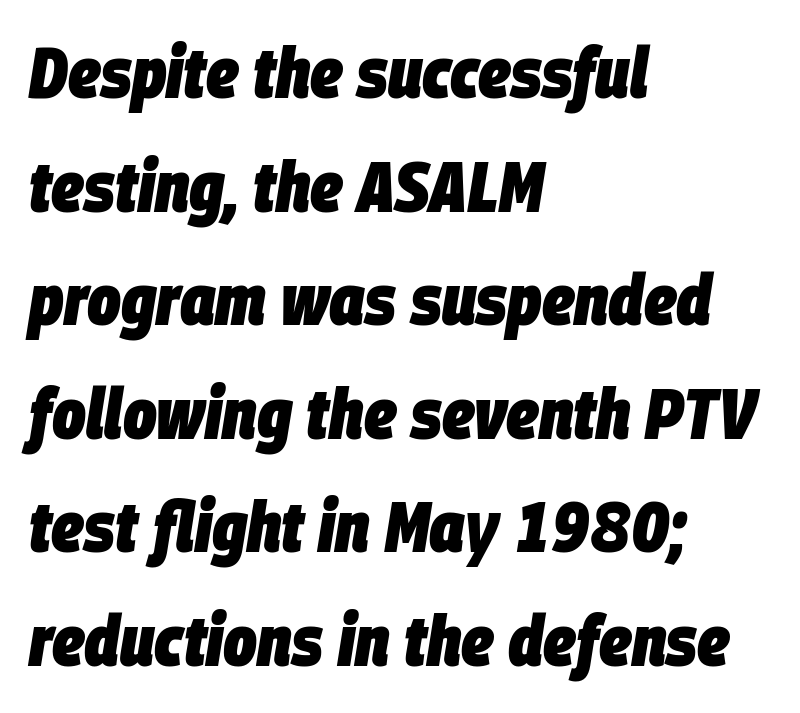
{"italic": "yes", "lean": "right", "slant_degrees": 9, "bold": "yes", "weight": "heavy", "width": "condensed", "stroke_contrast": "low", "x_height": "large", "monospaced": "no", "underline": "no", "align": "left", "line_spacing": "normal", "line_spacing_ratio": 1.6, "letter_spacing": "normal", "letter_spacing_em": 0.0, "glyph_px": 71}
